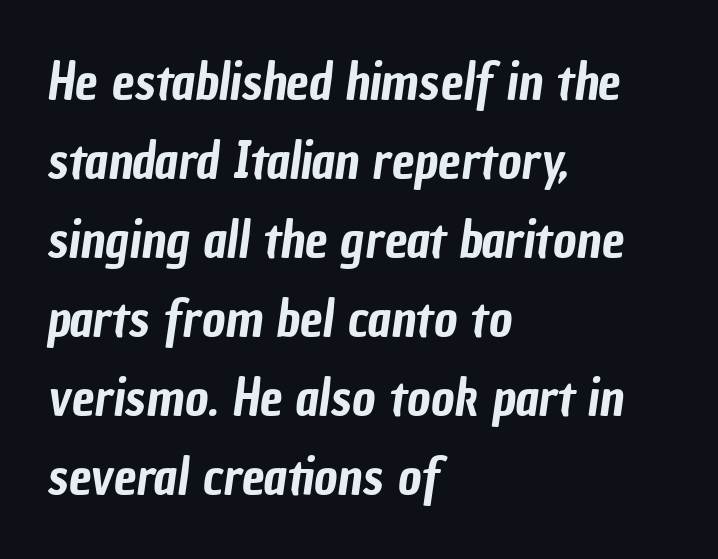
Q: Is the typeface a serif or a sans-serif typeface? A: Sans-serif.
Q: Is the text underlined? A: No.
Q: How is the paragraph aligned? A: Left-aligned.
Q: Is the spacing between letters normal or unusually wide? A: Normal.
Q: Is the spacing between lines tight, normal or loose? A: Normal.
Q: Width (condensed, normal, or wide)? A: Condensed.
Q: Stroke contrast? A: Low.
Q: x-height? A: Medium.
Q: Monospaced? A: No.
